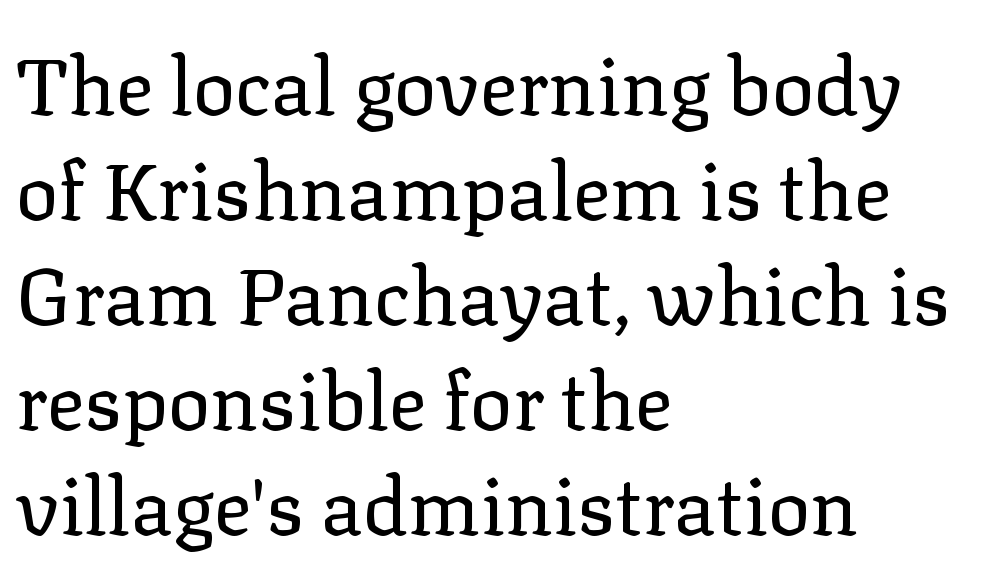
Unlike a clean sans, this face finishes its strokes with serifs. Honestly, the row spacing looks completely unremarkable. Does the copy run flush right? No — it runs flush left. Heaviness? Minimal to ordinary, like unemphasized prose.
